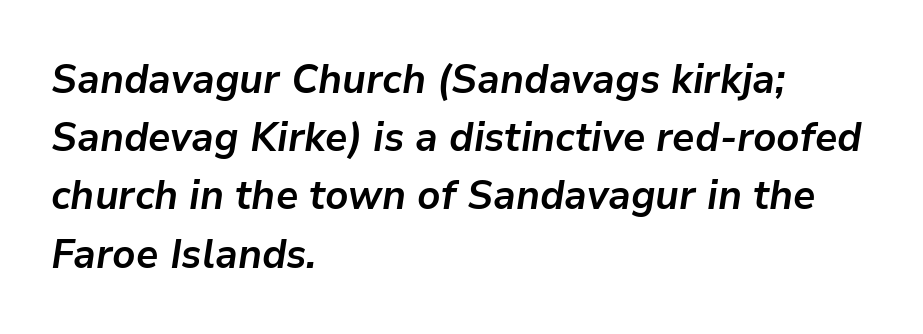
Words float on clear page, feet unadorned. The typesetting leans heavy: a genuine bold. Spacing between characters is what you'd get straight out of the box. The lines sit at an ordinary, default distance from one another.
